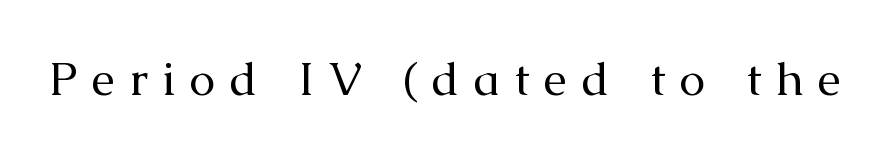
This rendering employs a face with finishing strokes, i.e., a serif. The letters stand upright; this is a roman face. Spacing between characters has been opened up far beyond the box default. No heavy texture on the line: the type isn't bold.
